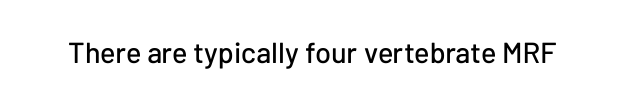
The image shows 29 px sans-serif type, upright; set normal letter spacing, not underlined; low stroke contrast and a medium x-height.
